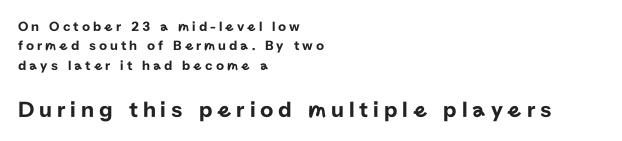
Q: Is the text italic (slanted)? A: No, it is upright.
Q: Is the text underlined? A: No.
Q: How is the paragraph aligned? A: Left-aligned.
Q: Is the spacing between letters normal or unusually wide? A: Unusually wide.
Q: Is the spacing between lines tight, normal or loose? A: Normal.
Q: Which block of text is set in a larger size, the first (top) or the second (bottom)? A: The second (bottom) one.
